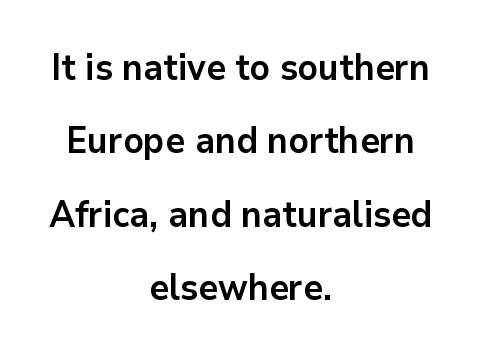
The image shows 36 px bold sans-serif type, upright; set centered, loose line spacing (2.04x), normal letter spacing, not underlined; low stroke contrast and a medium x-height.
